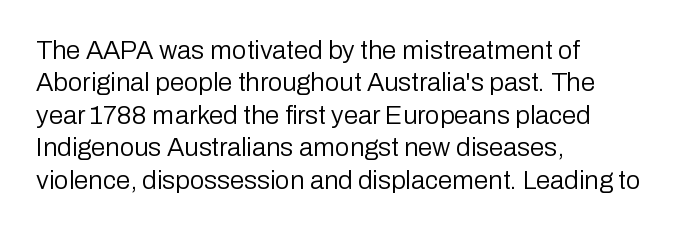
The image shows 26 px text type, upright; set left-aligned, normal line spacing (1.25x), normal letter spacing, not underlined.
